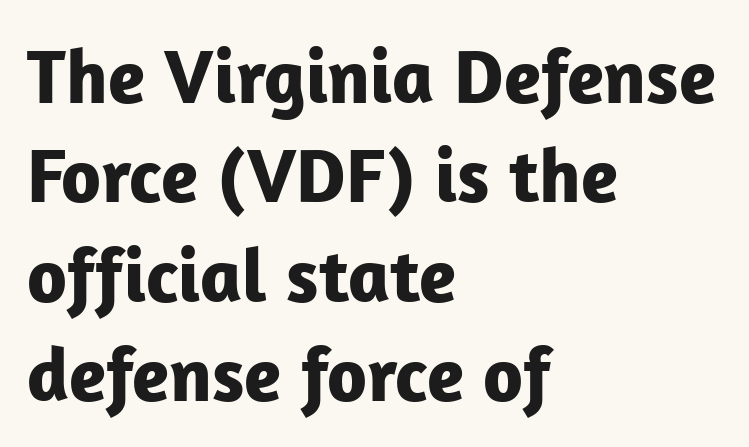
Letters rest on an invisible, unmarked baseline. The font is running at its bold setting. Students, note that the glyphs here touch the page at normal intervals. No italicization has been applied; the sample stays upright. Think of a printed novel: that variable character pitch is what you see here. A classic flush-left, rag-right setting is used for this passage.
